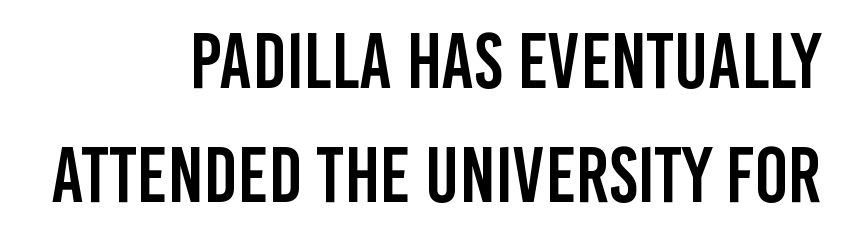
Q: Is the text italic (slanted)? A: No, it is upright.
Q: Is the typeface a serif or a sans-serif typeface? A: Sans-serif.
Q: Is the text underlined? A: No.
Q: How is the paragraph aligned? A: Right-aligned.
Q: Is the spacing between letters normal or unusually wide? A: Normal.
Q: Is the spacing between lines tight, normal or loose? A: Normal.
Q: Width (condensed, normal, or wide)? A: Condensed.
Q: Stroke contrast? A: Low.
Q: x-height? A: Large.
Q: Monospaced? A: No.
